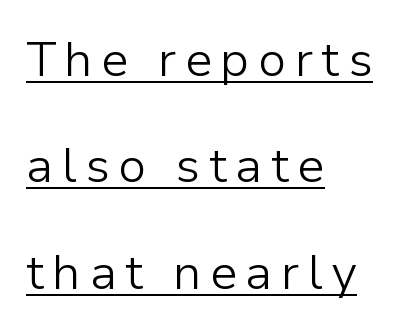
{"serif": "no", "italic": "no", "bold": "no", "weight": "light", "width": "normal", "stroke_contrast": "low", "x_height": "medium", "monospaced": "no", "underline": "yes", "align": "left", "line_spacing": "loose", "line_spacing_ratio": 2.17, "glyph_px": 49}
